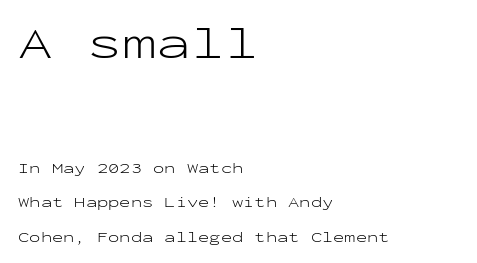
Q: Is the text bold? A: No.
Q: Is the text italic (slanted)? A: No, it is upright.
Q: Is the typeface a serif or a sans-serif typeface? A: Sans-serif.
Q: Is the text underlined? A: No.
Q: How is the paragraph aligned? A: Left-aligned.
Q: Is the spacing between letters normal or unusually wide? A: Normal.
Q: Is the spacing between lines tight, normal or loose? A: Loose.
Q: Which block of text is set in a larger size, the first (top) or the second (bottom)? A: The first (top) one.
Q: Width (condensed, normal, or wide)? A: Wide.
Q: Stroke contrast? A: Low.
Q: x-height? A: Medium.
Q: Monospaced? A: Yes.
